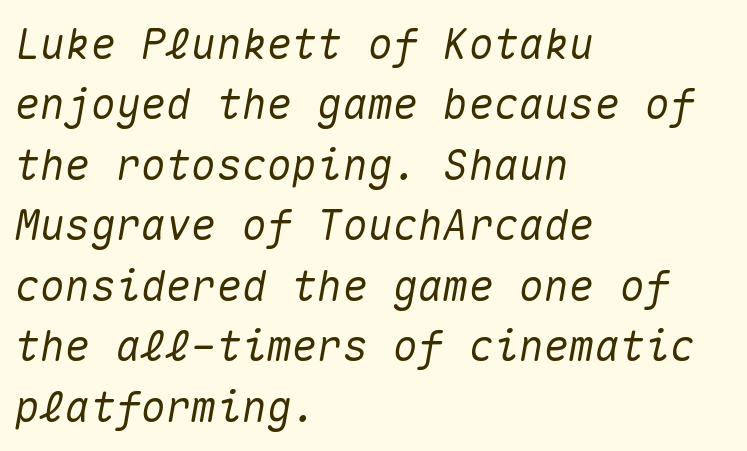
Q: Is the text italic (slanted)? A: Yes, it leans right by about 10 degrees.
Q: Is the text underlined? A: No.
Q: How is the paragraph aligned? A: Left-aligned.
Q: Is the spacing between letters normal or unusually wide? A: Normal.
Q: Is the spacing between lines tight, normal or loose? A: Normal.
Q: Width (condensed, normal, or wide)? A: Normal.
Q: Stroke contrast? A: Medium.
Q: x-height? A: Medium.
Q: Monospaced? A: Yes.
